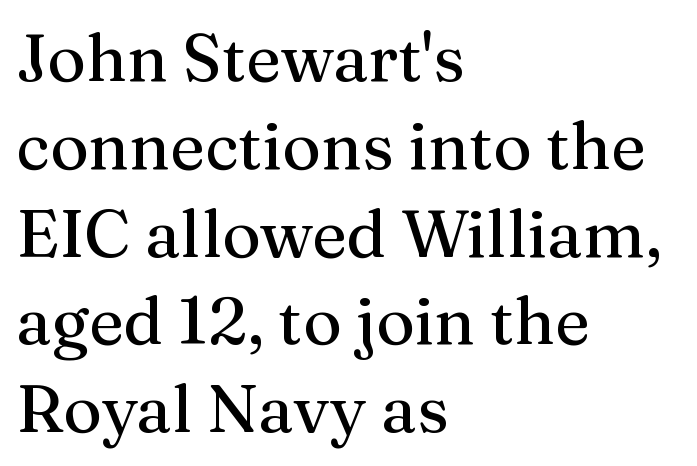
Q: Is the text italic (slanted)? A: No, it is upright.
Q: Is the typeface a serif or a sans-serif typeface? A: Serif.
Q: Is the text underlined? A: No.
Q: How is the paragraph aligned? A: Left-aligned.
Q: Is the spacing between letters normal or unusually wide? A: Normal.
Q: Is the spacing between lines tight, normal or loose? A: Normal.
Q: Width (condensed, normal, or wide)? A: Normal.
Q: Stroke contrast? A: Medium.
Q: x-height? A: Medium.
Q: Monospaced? A: No.
